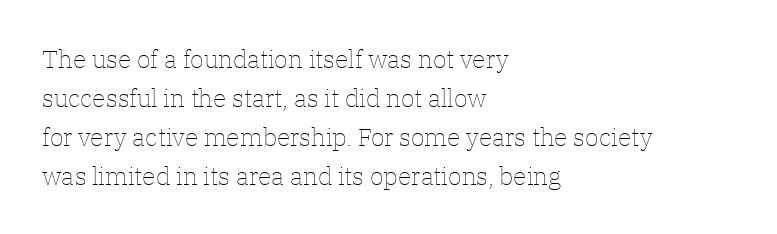
The image shows 25 px text type, upright; set left-aligned, normal line spacing (1.56x), normal letter spacing, not underlined.
